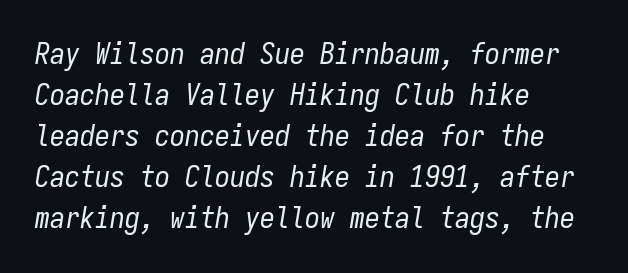
Q: Is the text bold? A: No.
Q: Is the text italic (slanted)? A: Yes, it leans right by about 9 degrees.
Q: Is the text underlined? A: No.
Q: How is the paragraph aligned? A: Left-aligned.
Q: Is the spacing between letters normal or unusually wide? A: Normal.
Q: Is the spacing between lines tight, normal or loose? A: Normal.
Q: Width (condensed, normal, or wide)? A: Condensed.
Q: Stroke contrast? A: Low.
Q: x-height? A: Medium.
Q: Monospaced? A: Yes.
